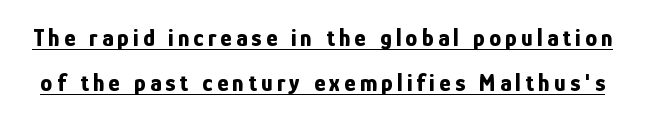
The image shows 24 px bold type, upright; set line spacing 1.89x, underlined.
